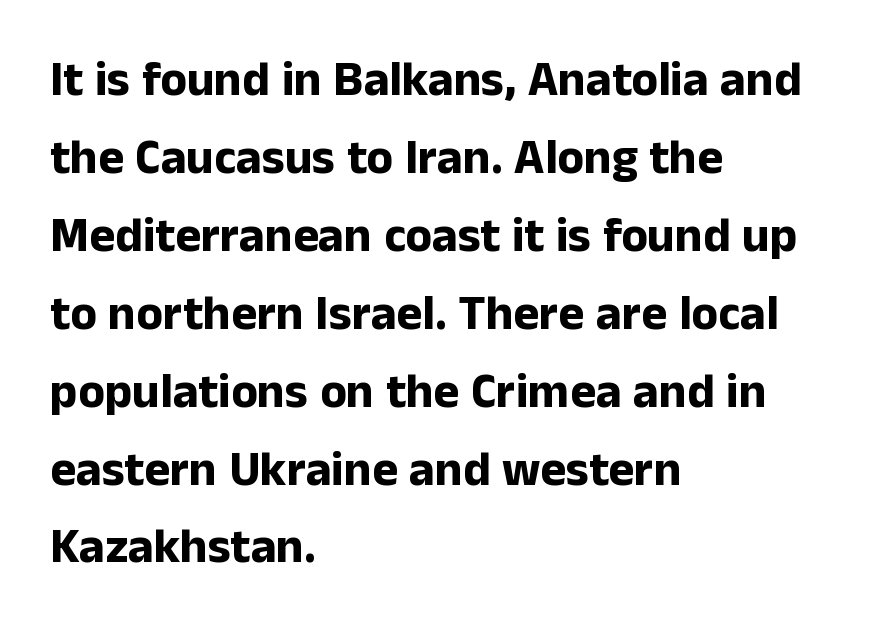
Spacing verdict: proportional, widths tailored to each character. Posture: vertical. Students, this is bold: see how much ink each stroke carries. Normally led — the rows are evenly, conventionally spaced.
